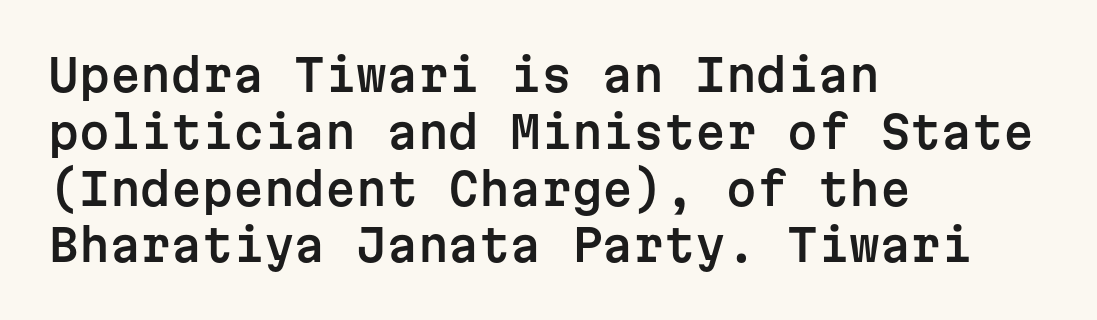
Q: Is the text italic (slanted)? A: No, it is upright.
Q: Is the typeface a serif or a sans-serif typeface? A: Sans-serif.
Q: Is the text underlined? A: No.
Q: How is the paragraph aligned? A: Left-aligned.
Q: Is the spacing between letters normal or unusually wide? A: Normal.
Q: Is the spacing between lines tight, normal or loose? A: Normal.
Q: Width (condensed, normal, or wide)? A: Normal.
Q: Stroke contrast? A: Low.
Q: x-height? A: Medium.
Q: Monospaced? A: Yes.
